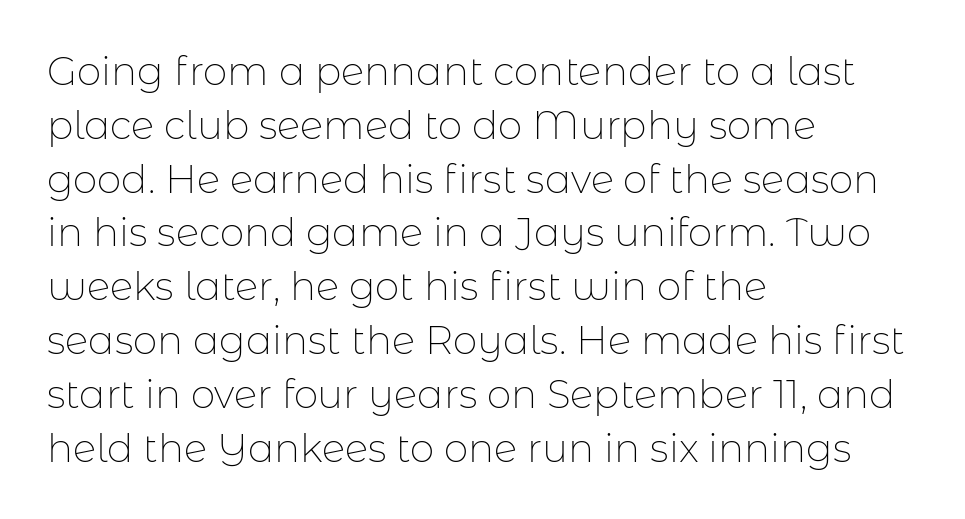
The passage shown is typed in a proportional face where columns would drift. Words appear dense and cohesive because spacing is normal. Whoever set this chose a conventional vertical rhythm. No feet cap the strokes, marking this as sans-serif type. Notice how the stems are strictly vertical — no italics here. Does the copy run flush right? No — it runs flush left.
